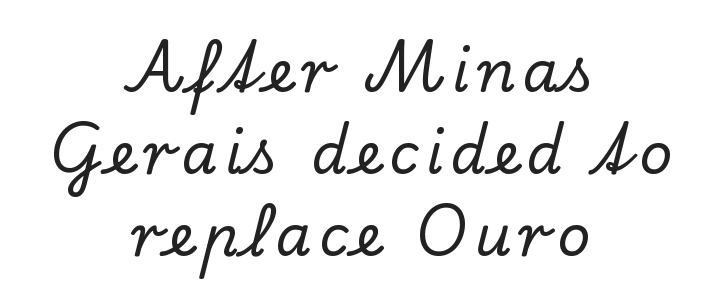
The letters advance in unequal steps, a hallmark of proportional type. The space beneath each line is pristine and unruled. The type family on display is of the serif kind. Visually the block forms a symmetrical silhouette, jagged on both flanks. Does the leading feel generous? No, just average.
